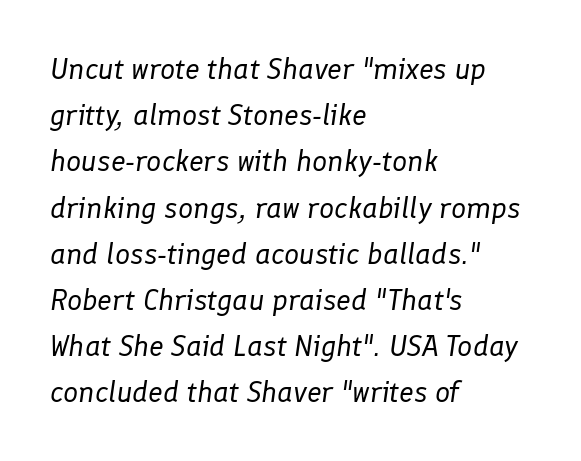
The image shows 30 px regular-weight type, italic (leaning right); set left-aligned, normal line spacing (1.54x), normal letter spacing, not underlined; low stroke contrast and a medium x-height.
